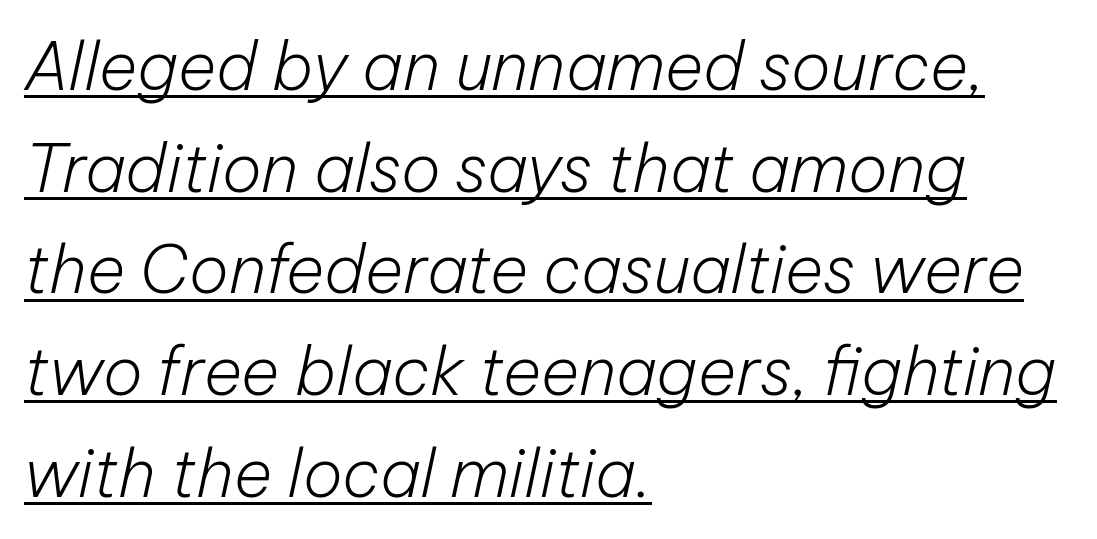
Character widths vary here, with narrow letters taking less room than wide ones. The string is rendered with underlining switched on. Quick note: italic. Does extra space separate the letters? No, they use regular spacing. Heaviness? Minimal to ordinary, like unemphasized prose. In CSS terms this would be text-align: left.
